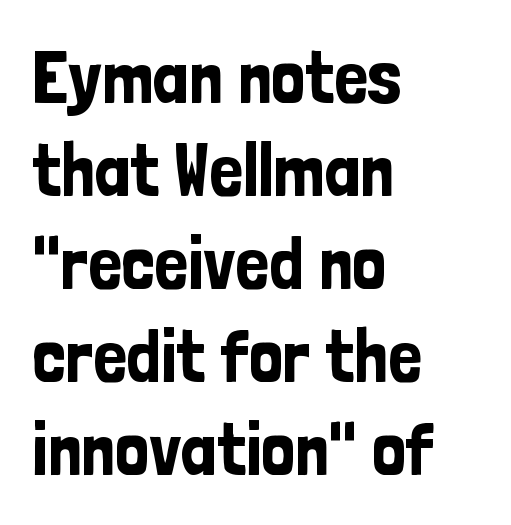
{"serif": "no", "italic": "no", "width": "condensed", "stroke_contrast": "low", "x_height": "medium", "monospaced": "no", "underline": "no", "align": "left", "line_spacing_ratio": 1.24, "letter_spacing": "normal", "letter_spacing_em": 0.0, "glyph_px": 75}
